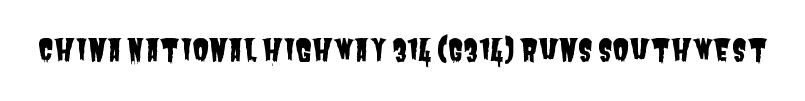
{"serif": "no", "width": "condensed", "stroke_contrast": "low", "x_height": "large", "monospaced": "no", "underline": "no", "letter_spacing": "normal", "letter_spacing_em": 0.0, "glyph_px": 30}
